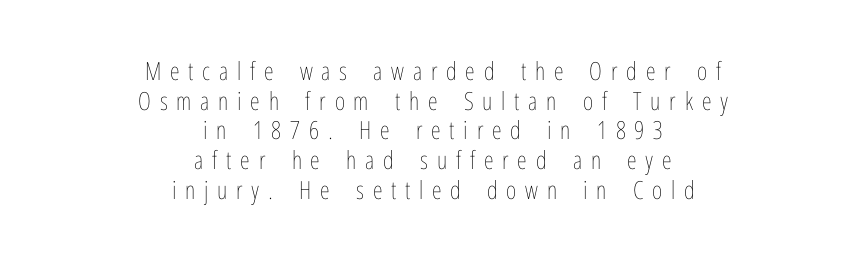
Q: Is the text bold? A: No.
Q: Is the text italic (slanted)? A: No, it is upright.
Q: Is the text underlined? A: No.
Q: How is the paragraph aligned? A: Centered.
Q: Is the spacing between letters normal or unusually wide? A: Unusually wide.
